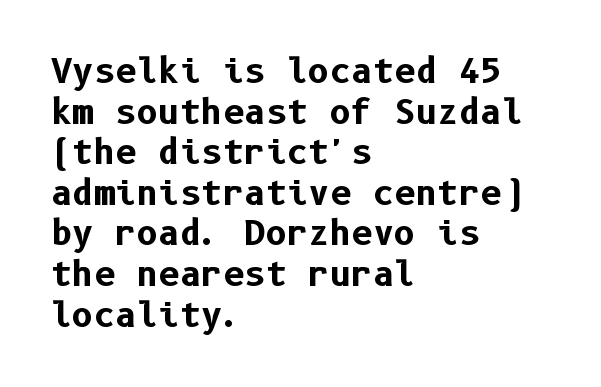
The image shows 33 px bold sans-serif type, upright; set left-aligned, line spacing 1.23x, normal letter spacing, not underlined; low stroke contrast and a medium x-height.
